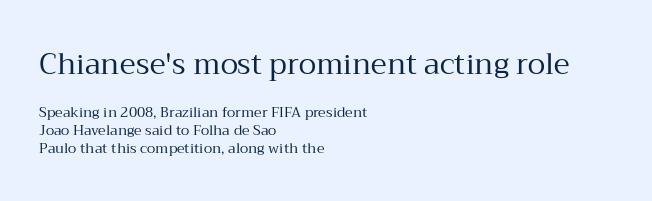
The image shows 29 px regular-weight serif type, upright; set left-aligned, normal line spacing (1.3x), normal letter spacing, not underlined; the first (top) block is 2.07x larger; medium stroke contrast and a medium x-height.
